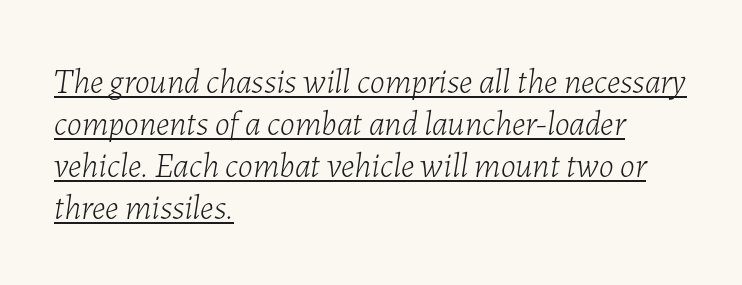
Left-aligned paragraph, ragged on the right. Proportional: the letters do not fall into vertical columns. The face looks like a standard text weight, possibly lighter. Honestly, the letter spacing is just normal — you wouldn't notice it. The axis of the letterforms is tilted away from vertical. Underline: present.
